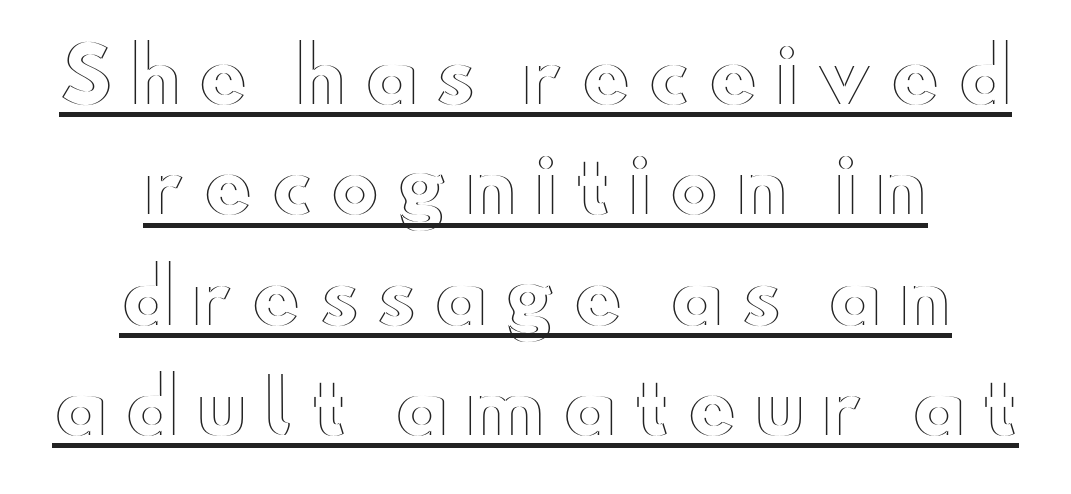
Q: Is the text italic (slanted)? A: No, it is upright.
Q: Is the text underlined? A: Yes.
Q: How is the paragraph aligned? A: Centered.
Q: Is the spacing between letters normal or unusually wide? A: Unusually wide.
Q: Is the spacing between lines tight, normal or loose? A: Normal.
Q: Width (condensed, normal, or wide)? A: Wide.
Q: x-height? A: Small.
Q: Monospaced? A: No.
